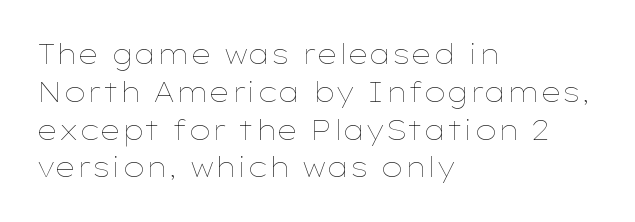
Q: Is the text bold? A: No.
Q: Is the text italic (slanted)? A: No, it is upright.
Q: Is the text underlined? A: No.
Q: How is the paragraph aligned? A: Left-aligned.
Q: Is the spacing between letters normal or unusually wide? A: Normal.
Q: Is the spacing between lines tight, normal or loose? A: Normal.
